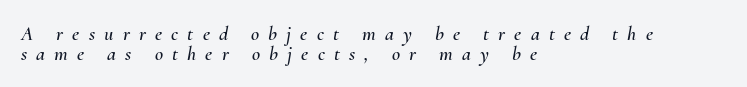
Typeset ragged right — the left edge is the straight one. When letters slant like this, we call the style italic. Underline: absent. Does the leading feel generous? Not at all — it's pinched. Each word looks stretched out because of the extra space between its letters.
